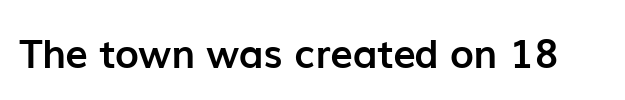
The font family rendered here belongs to the sans-serif group. Anything drawn beneath the words? Only blank space. A typesetter would call this zero additional tracking. The letters stand upright; this is a roman face.
